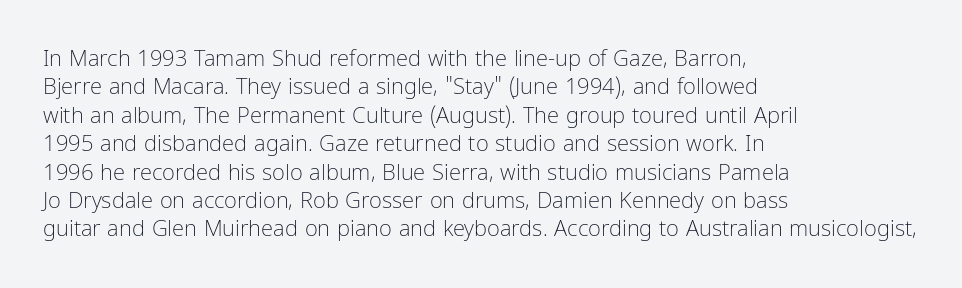
The image shows 22 px text type, upright; set left-aligned, normal line spacing (1.29x), normal letter spacing, not underlined.
